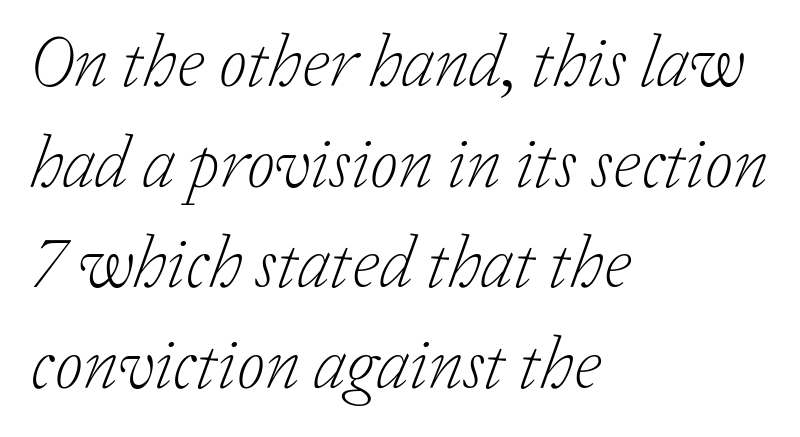
Q: Is the text bold? A: No.
Q: Is the text italic (slanted)? A: Yes, it leans right by about 20 degrees.
Q: Is the typeface a serif or a sans-serif typeface? A: Serif.
Q: Is the text underlined? A: No.
Q: How is the paragraph aligned? A: Left-aligned.
Q: Is the spacing between letters normal or unusually wide? A: Normal.
Q: Is the spacing between lines tight, normal or loose? A: Normal.
Q: Width (condensed, normal, or wide)? A: Normal.
Q: Stroke contrast? A: Low.
Q: x-height? A: Medium.
Q: Monospaced? A: No.
